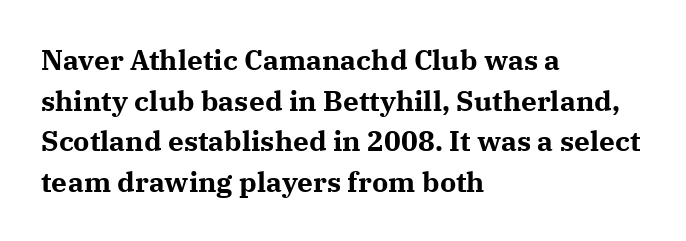
The image shows 28 px bold serif type, upright; set left-aligned, normal line spacing (1.45x), normal letter spacing, not underlined; medium stroke contrast and a medium x-height.
